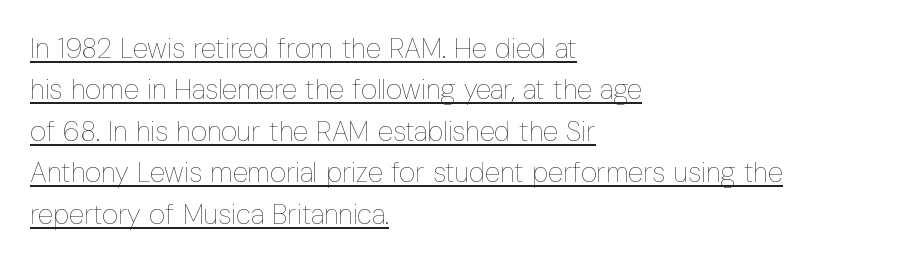
Varying glyph widths throughout — classic text-font behaviour. The space between consecutive lines is moderate. Tall strokes in this sample are plumb rather than angled. The letterforms sit at book weight or below.
